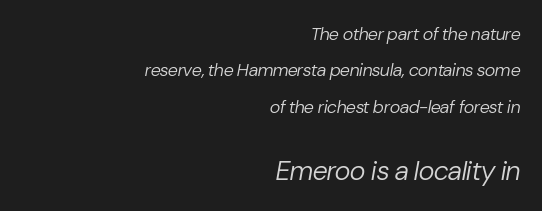
Q: Is the text bold? A: No.
Q: Is the text italic (slanted)? A: Yes, it leans right by about 10 degrees.
Q: Is the text underlined? A: No.
Q: How is the paragraph aligned? A: Right-aligned.
Q: Is the spacing between letters normal or unusually wide? A: Normal.
Q: Is the spacing between lines tight, normal or loose? A: Loose.
Q: Which block of text is set in a larger size, the first (top) or the second (bottom)? A: The second (bottom) one.
